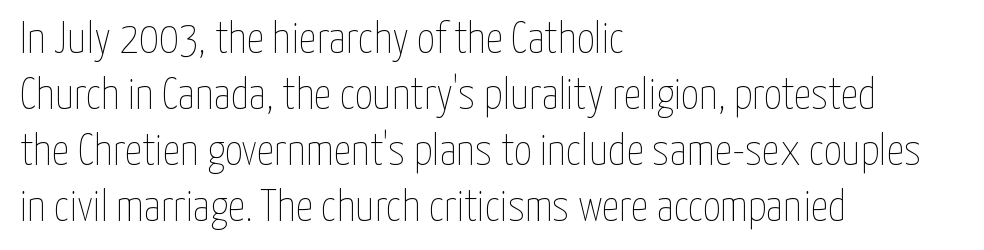
Q: Is the text bold? A: No.
Q: Is the text italic (slanted)? A: No, it is upright.
Q: Is the text underlined? A: No.
Q: How is the paragraph aligned? A: Left-aligned.
Q: Is the spacing between letters normal or unusually wide? A: Normal.
Q: Is the spacing between lines tight, normal or loose? A: Normal.
Q: Width (condensed, normal, or wide)? A: Condensed.
Q: Stroke contrast? A: Low.
Q: x-height? A: Medium.
Q: Monospaced? A: No.
